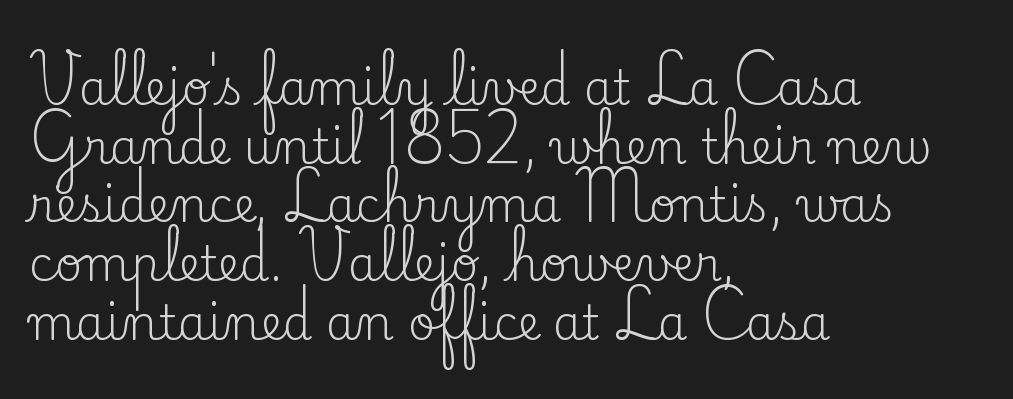
Vertical stems look standard width or narrower in stroke. The lines are quadded left. Unlike italic type, these characters show no tilt at all. The passage shown is typed in a proportional face where columns would drift. Check the space under the baseline: it is left empty. The rendering uses a moderate line-height, typical for paragraphs.
